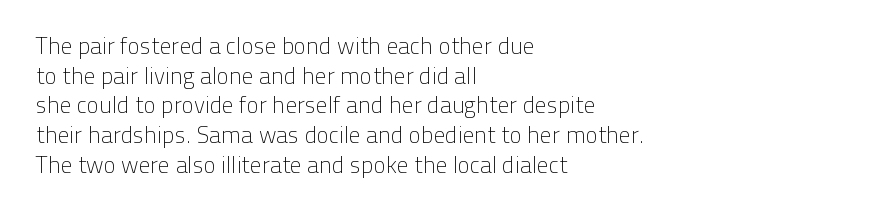
The image shows 23 px text type, upright; set left-aligned, normal line spacing (1.29x), normal letter spacing, not underlined.
